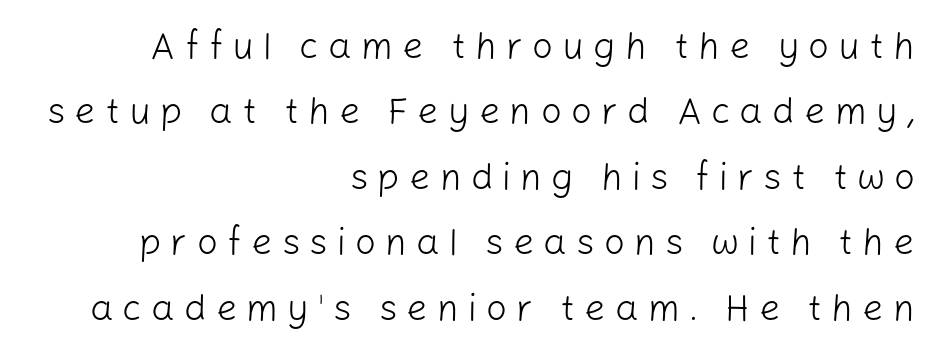
Q: Is the text bold? A: No.
Q: Is the text italic (slanted)? A: No, it is upright.
Q: Is the typeface a serif or a sans-serif typeface? A: Sans-serif.
Q: Is the text underlined? A: No.
Q: How is the paragraph aligned? A: Right-aligned.
Q: Is the spacing between letters normal or unusually wide? A: Unusually wide.
Q: Width (condensed, normal, or wide)? A: Normal.
Q: Stroke contrast? A: Low.
Q: x-height? A: Medium.
Q: Monospaced? A: No.
